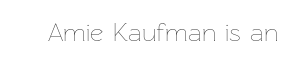
The image shows 26 px text type, upright; set normal letter spacing, not underlined.
